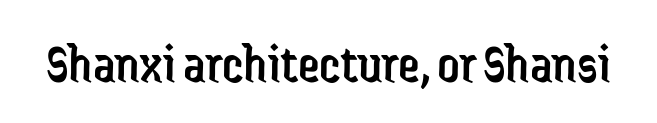
The image shows 55 px regular-weight, condensed sans-serif type, upright; set normal letter spacing, not underlined; low stroke contrast and a medium x-height.
